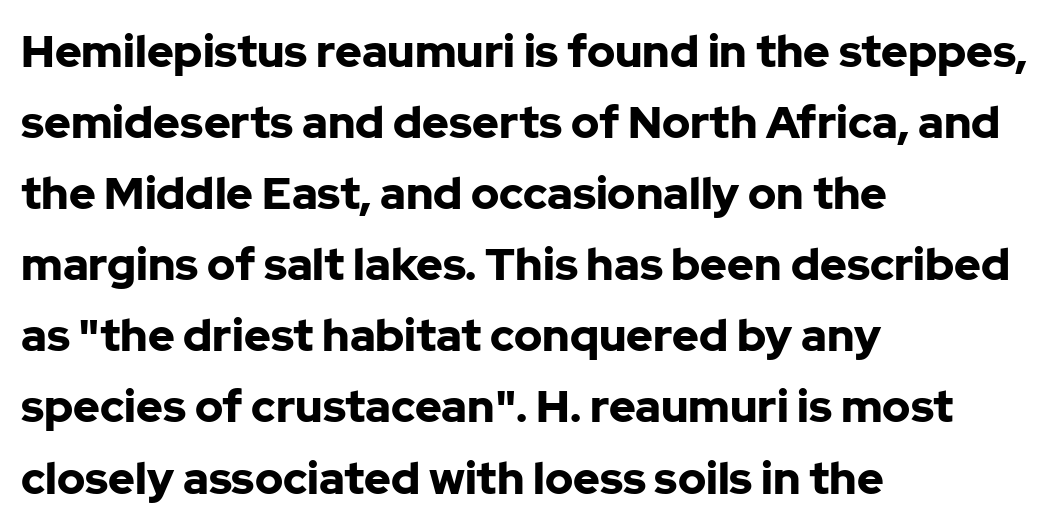
The image shows 45 px bold sans-serif type, upright; set left-aligned, normal line spacing (1.58x), normal letter spacing, not underlined; low stroke contrast and a medium x-height.
